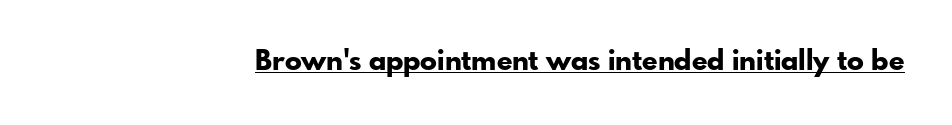
The image shows 28 px bold sans-serif type, upright; set normal letter spacing, underlined; low stroke contrast and a small x-height.
